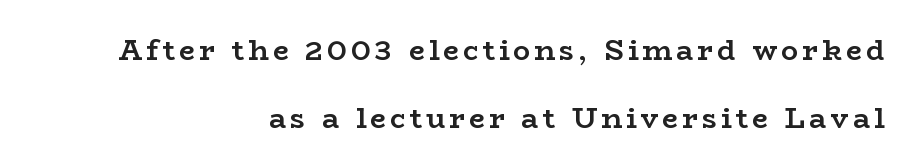
Proportional: the letters do not fall into vertical columns. Each line ends at the same right margin while the left side varies. Is there much room between lines? Yes — plenty of vertical air separates them. The face used here is seriffed, in the tradition of book romans. The typesetting leans heavy: a genuine bold. The area under the type is left untouched.
